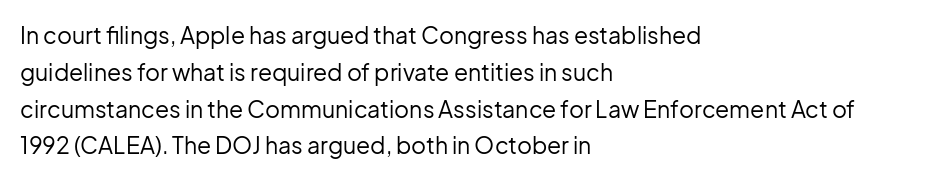
Q: Is the text bold? A: No.
Q: Is the text italic (slanted)? A: No, it is upright.
Q: Is the text underlined? A: No.
Q: How is the paragraph aligned? A: Left-aligned.
Q: Is the spacing between letters normal or unusually wide? A: Normal.
Q: Is the spacing between lines tight, normal or loose? A: Normal.
